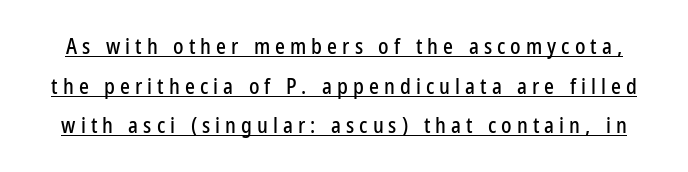
The image shows 21 px text type, upright; set line spacing 1.89x, unusually wide letter spacing (+0.24 em), underlined.
